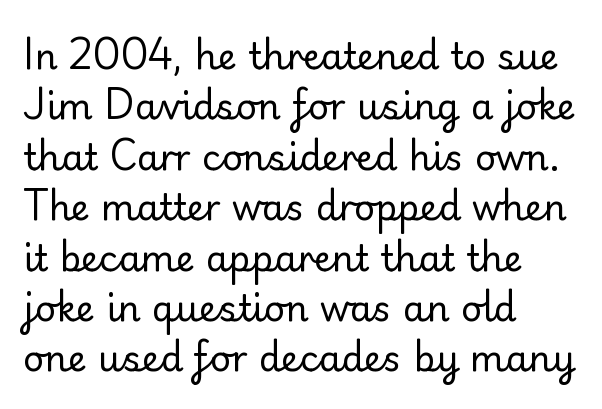
The image shows 36 px regular-weight sans-serif type, upright; set left-aligned, normal line spacing (1.4x), normal letter spacing, not underlined; low stroke contrast and a small x-height.
